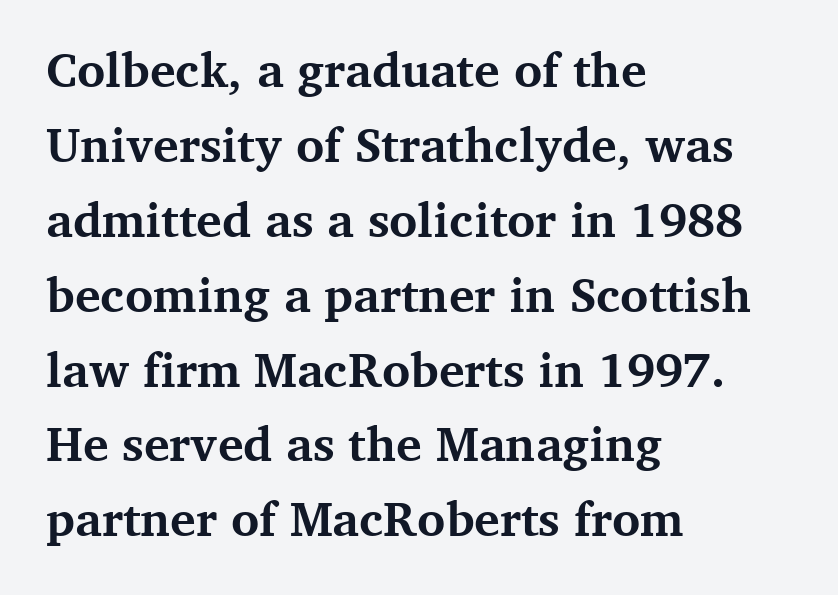
Q: Is the text bold? A: Yes.
Q: Is the text italic (slanted)? A: No, it is upright.
Q: Is the typeface a serif or a sans-serif typeface? A: Serif.
Q: Is the text underlined? A: No.
Q: How is the paragraph aligned? A: Left-aligned.
Q: Is the spacing between letters normal or unusually wide? A: Normal.
Q: Is the spacing between lines tight, normal or loose? A: Normal.
Q: Width (condensed, normal, or wide)? A: Normal.
Q: Stroke contrast? A: Medium.
Q: x-height? A: Medium.
Q: Monospaced? A: No.
